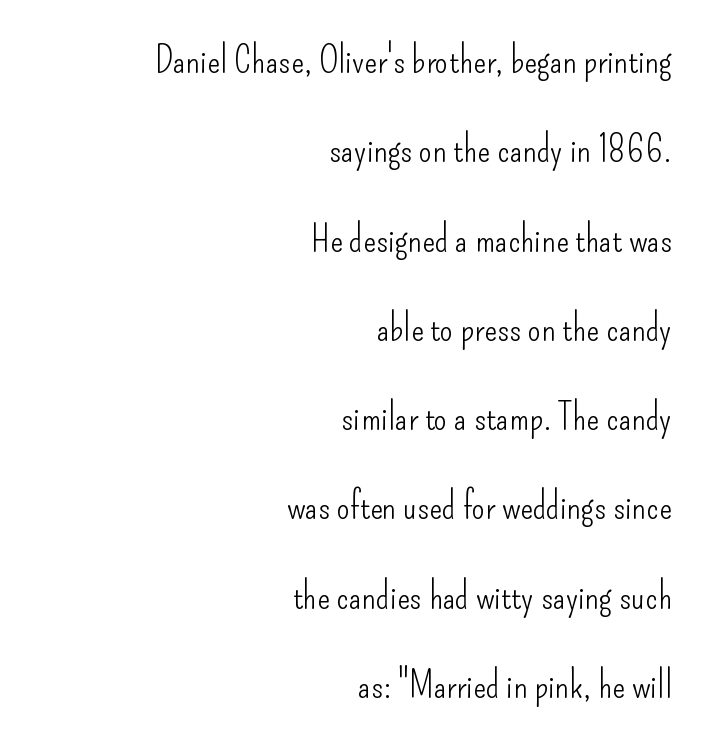
The rag falls on the left side of this text block. The letters advance in unequal steps, a hallmark of proportional type. The letters carry no serifs — their stems end cleanly without finishing strokes. The area under the type is left untouched.
